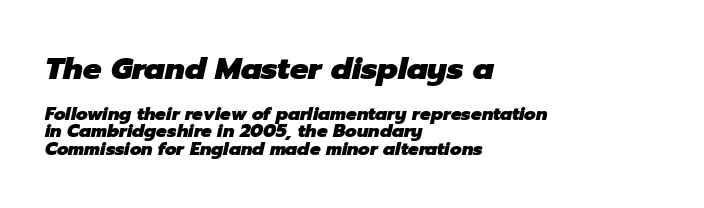
On the weight axis this lands at bold, roughly 700. Nothing unusual about the tracking: characters are spaced as the font intends. Bigger letters appear in the top chunk; the bottom chunk is reduced. Summary of vertical rhythm: compact, with narrow interline spacing. Do the characters align in a grid? No, the font is proportional.
